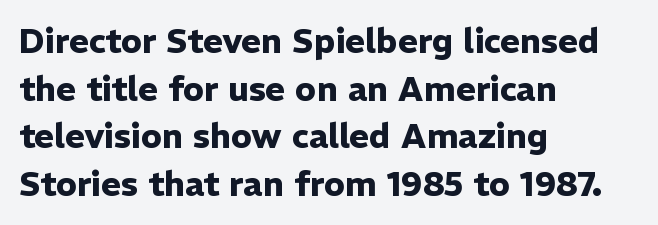
{"serif": "no", "italic": "no", "bold": "yes", "weight": "heavy", "width": "normal", "stroke_contrast": "low", "x_height": "medium", "monospaced": "no", "underline": "no", "align": "left", "line_spacing": "normal", "line_spacing_ratio": 1.4, "letter_spacing": "normal", "letter_spacing_em": 0.0, "glyph_px": 34}
